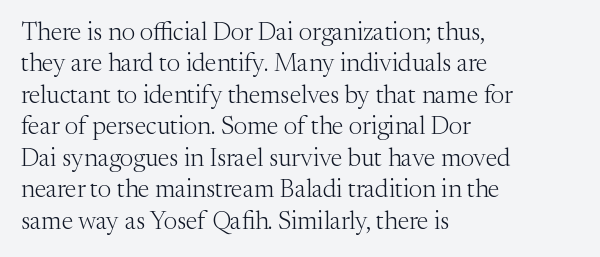
No letter is thick-stroked: the sample isn't bold. This is roman type, the default non-slanted kind. One glance says typical: line gaps are just what's usual. Plain, unruled lines of type. This sample is left-justified, so line endings fall wherever the words run out.
